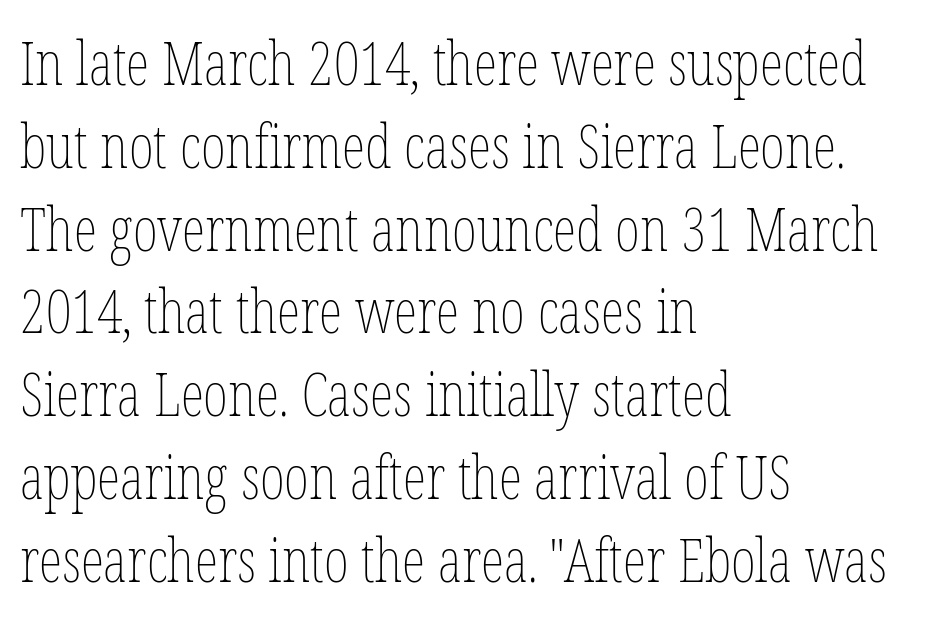
Students, note that the glyphs here touch the page at normal intervals. Where is the straight margin? On the left. Compared with typical paragraphs, the rows here are spaced about the same. The area under the type is left untouched.
